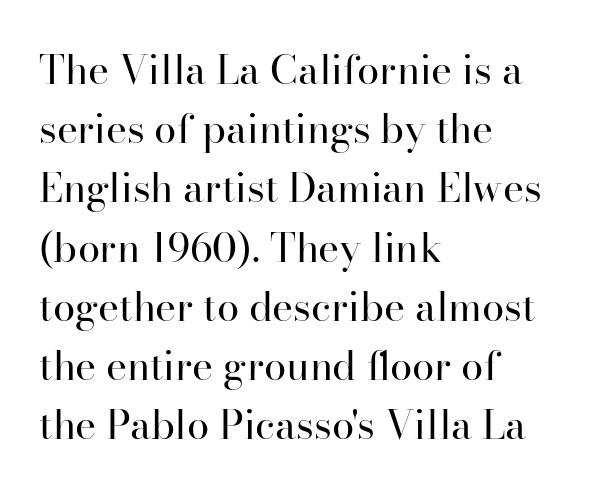
Lines of text with bare space underneath. Check where the strokes stop: tiny serifs finish them off. Counters stay open thanks to moderate or lighter strokes. Tracking here is standard; glyphs follow each other at the usual distance. The letters advance in unequal steps, a hallmark of proportional type.
